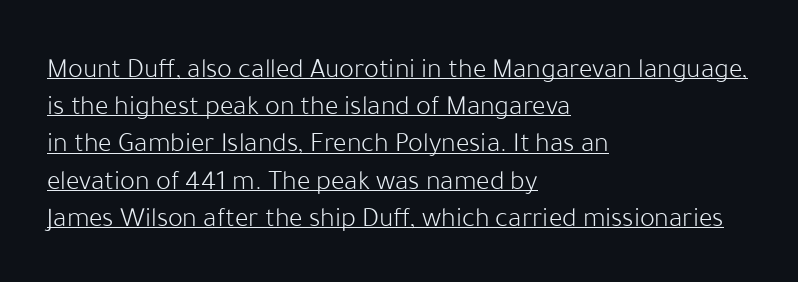
{"serif": "no", "italic": "no", "bold": "no", "weight": "light", "width": "normal", "stroke_contrast": "low", "x_height": "medium", "monospaced": "no", "underline": "yes", "align": "left", "line_spacing": "normal", "line_spacing_ratio": 1.33, "letter_spacing": "normal", "letter_spacing_em": 0.0, "glyph_px": 28}
